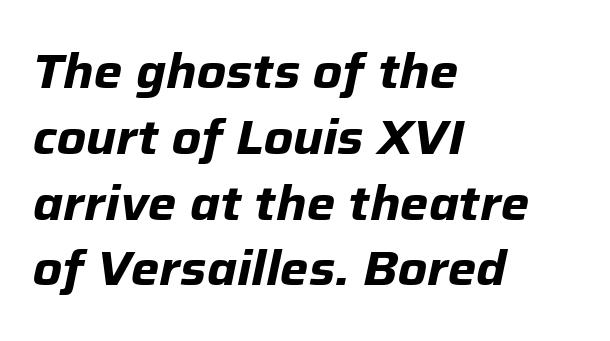
{"italic": "yes", "lean": "right", "slant_degrees": 12, "bold": "yes", "weight": "bold", "width": "normal", "stroke_contrast": "low", "x_height": "medium", "monospaced": "no", "underline": "no", "align": "left", "line_spacing": "normal", "line_spacing_ratio": 1.37, "letter_spacing": "normal", "letter_spacing_em": 0.0, "glyph_px": 48}
